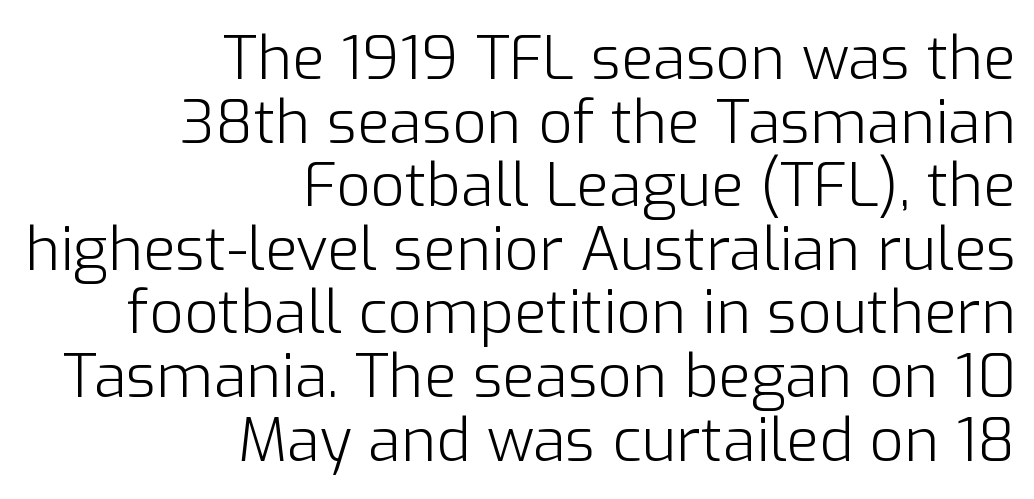
{"serif": "no", "italic": "no", "bold": "no", "weight": "light", "width": "normal", "stroke_contrast": "low", "x_height": "medium", "monospaced": "no", "underline": "no", "align": "right", "line_spacing": "tight", "line_spacing_ratio": 1.06, "letter_spacing": "normal", "letter_spacing_em": 0.0, "glyph_px": 60}
